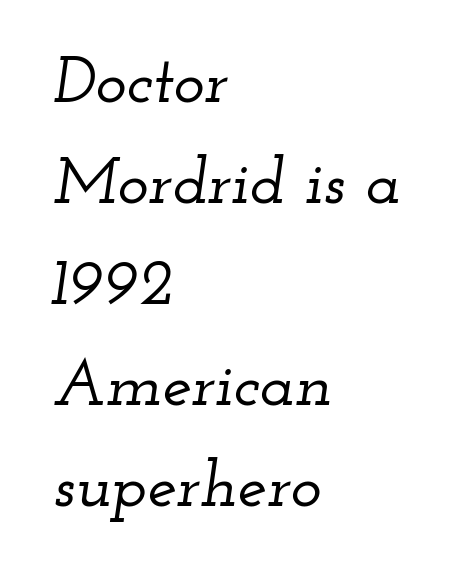
{"serif": "yes", "italic": "yes", "lean": "right", "slant_degrees": 12, "width": "wide", "stroke_contrast": "low", "x_height": "small", "monospaced": "no", "underline": "no", "align": "left", "line_spacing": "normal", "line_spacing_ratio": 1.53, "letter_spacing": "normal", "letter_spacing_em": 0.0, "glyph_px": 66}
